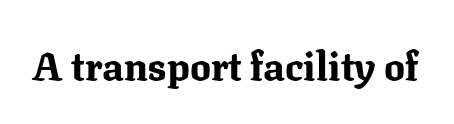
{"serif": "yes", "italic": "no", "bold": "yes", "weight": "bold", "width": "normal", "stroke_contrast": "medium", "x_height": "medium", "monospaced": "no", "underline": "no", "letter_spacing": "normal", "letter_spacing_em": 0.0, "glyph_px": 39}
